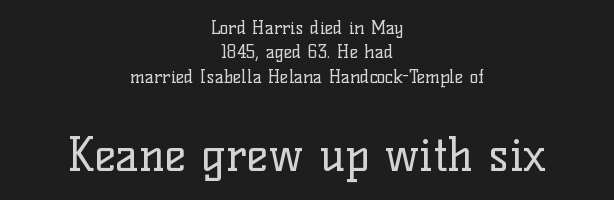
The image shows 46 px regular-weight serif type, upright; set centered, normal line spacing (1.36x), normal letter spacing, not underlined; the second (bottom) block is 2.56x larger; low stroke contrast and a medium x-height.
